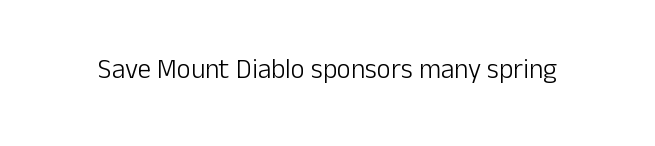
Q: Is the text bold? A: No.
Q: Is the text italic (slanted)? A: No, it is upright.
Q: Is the text underlined? A: No.
Q: Is the spacing between letters normal or unusually wide? A: Normal.
